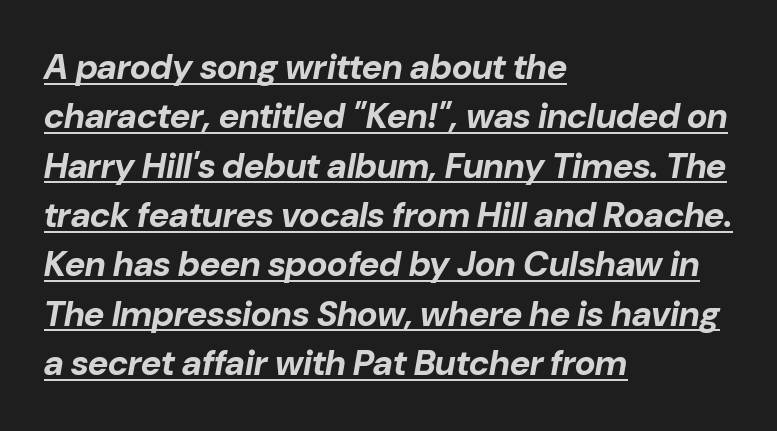
Q: Is the text bold? A: Yes.
Q: Is the text italic (slanted)? A: Yes, it leans right by about 10 degrees.
Q: Is the text underlined? A: Yes.
Q: How is the paragraph aligned? A: Left-aligned.
Q: Is the spacing between letters normal or unusually wide? A: Normal.
Q: Is the spacing between lines tight, normal or loose? A: Normal.
Q: Width (condensed, normal, or wide)? A: Normal.
Q: Stroke contrast? A: Low.
Q: x-height? A: Medium.
Q: Monospaced? A: No.
